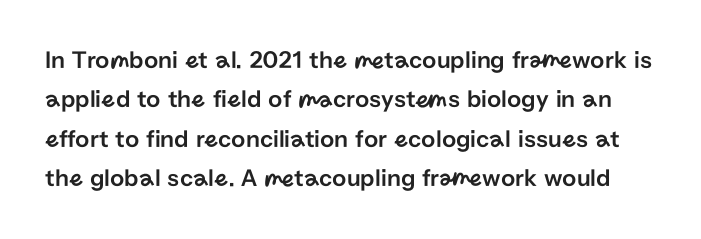
The letters stand straight up with perfectly vertical stems. The line-height multiplier appears to be the usual default. The string is rendered with underlining switched off. Students, note that the glyphs here touch the page at normal intervals.
